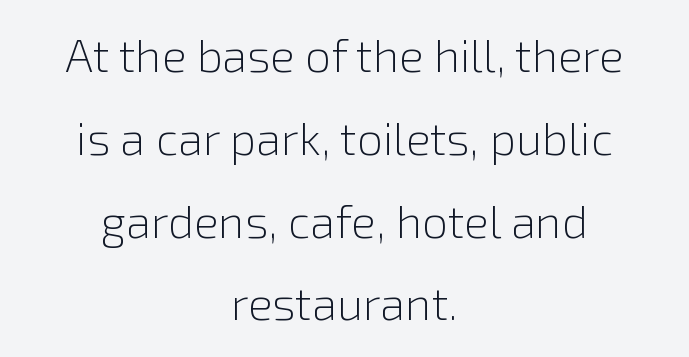
Q: Is the text bold? A: No.
Q: Is the text italic (slanted)? A: No, it is upright.
Q: Is the typeface a serif or a sans-serif typeface? A: Sans-serif.
Q: Is the text underlined? A: No.
Q: How is the paragraph aligned? A: Centered.
Q: Is the spacing between letters normal or unusually wide? A: Normal.
Q: Width (condensed, normal, or wide)? A: Normal.
Q: Stroke contrast? A: Low.
Q: x-height? A: Medium.
Q: Monospaced? A: No.
